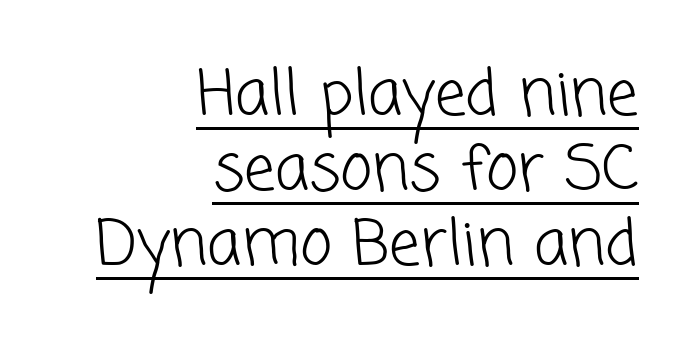
{"serif": "no", "bold": "no", "weight": "light", "width": "normal", "stroke_contrast": "low", "x_height": "medium", "monospaced": "no", "underline": "yes", "align": "right", "line_spacing_ratio": 1.21, "letter_spacing": "normal", "letter_spacing_em": 0.0, "glyph_px": 62}
